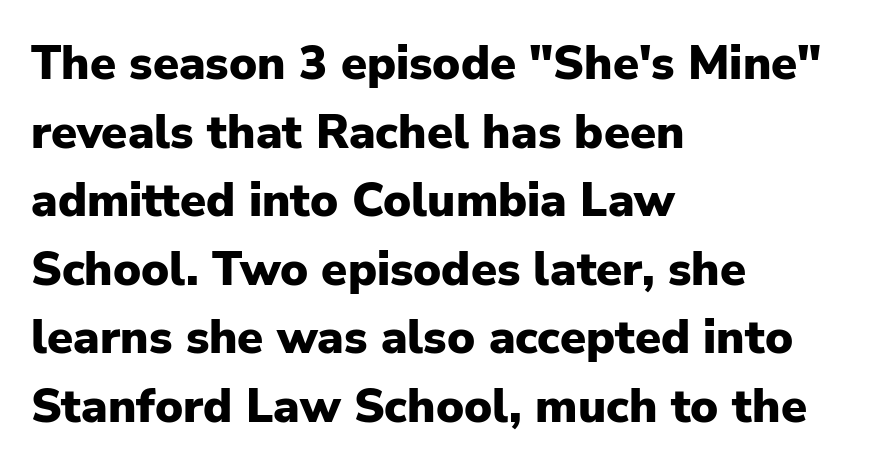
These lines stack with their left ends in a neat column. How are the letters spaced? Ordinarily, with no added tracking. One glance says typical: line gaps are just what's usual. Nobody drew a line under any word here.
